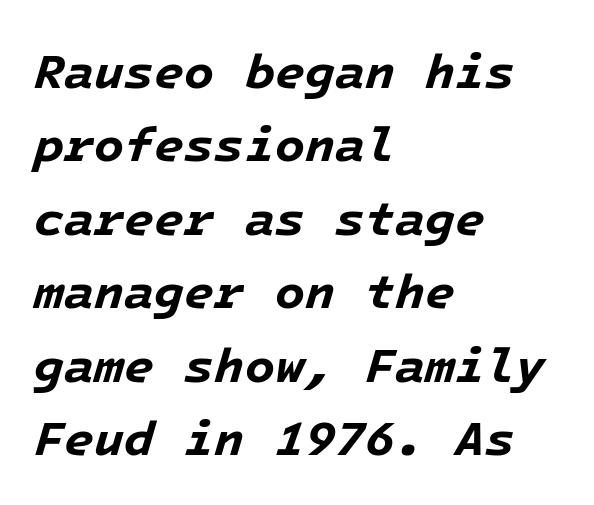
Letters rest on an invisible, unmarked baseline. Caption: bold face, heavy strokes. The gaps between neighbouring characters are ordinary and unremarkable. The glyphs look as if they've been sheared to an angle. Interline gaps are of average width in this sample.
